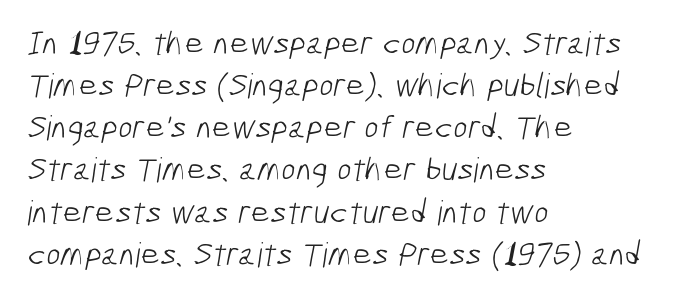
The image shows 34 px light, condensed sans-serif type; set left-aligned, line spacing 1.24x, normal letter spacing, not underlined; low stroke contrast and a medium x-height.
